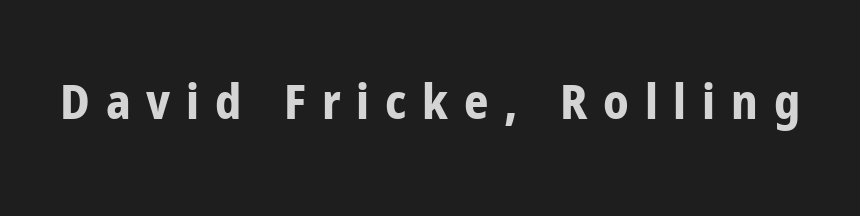
The image shows 48 px bold, condensed sans-serif type, upright; set unusually wide letter spacing (+0.33 em), not underlined; low stroke contrast and a medium x-height.
